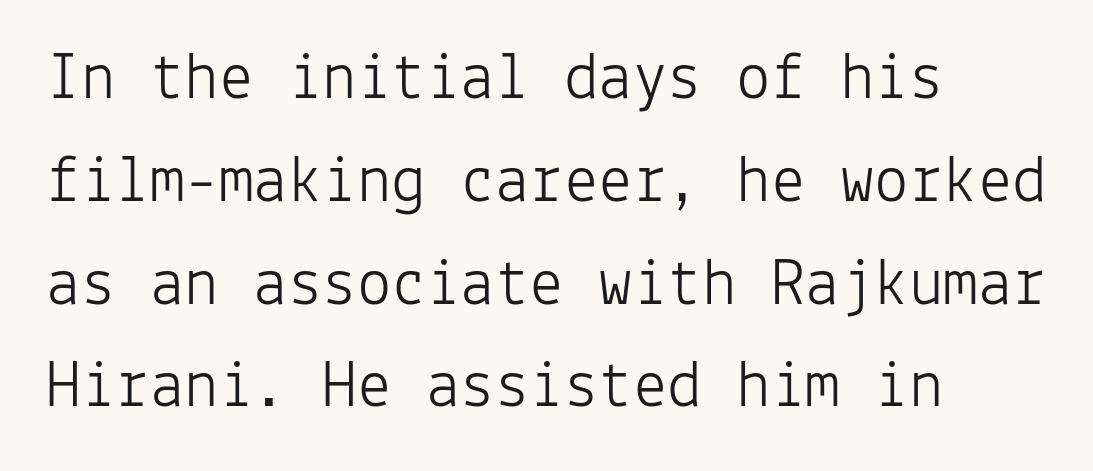
Q: Is the text bold? A: No.
Q: Is the text italic (slanted)? A: No, it is upright.
Q: Is the typeface a serif or a sans-serif typeface? A: Sans-serif.
Q: Is the text underlined? A: No.
Q: How is the paragraph aligned? A: Left-aligned.
Q: Is the spacing between letters normal or unusually wide? A: Normal.
Q: Is the spacing between lines tight, normal or loose? A: Normal.
Q: Width (condensed, normal, or wide)? A: Normal.
Q: Stroke contrast? A: Low.
Q: x-height? A: Medium.
Q: Monospaced? A: Yes.
